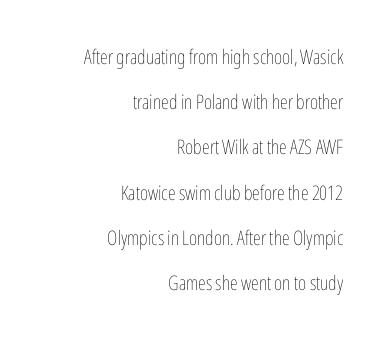
Students, observe: this is what heavily led, spacious text looks like. Each stroke keeps to a modest, everyday thickness or less. Characters remain perfectly vertical along every line. Words float on clear page, feet unadorned.
